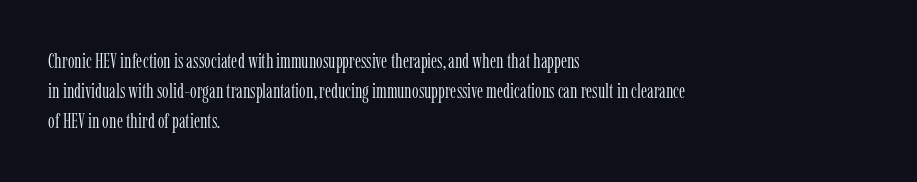
Q: Is the text bold? A: No.
Q: Is the text italic (slanted)? A: No, it is upright.
Q: Is the text underlined? A: No.
Q: How is the paragraph aligned? A: Left-aligned.
Q: Is the spacing between letters normal or unusually wide? A: Normal.
Q: Is the spacing between lines tight, normal or loose? A: Normal.
